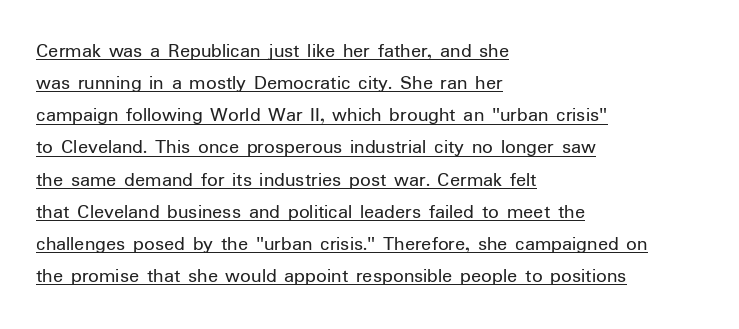
Inter-character spacing is left at the font's built-in metrics. Layout note: lines flush left. Students, observe: this is what conventionally led text looks like. You can tell it's not italic because the verticals are truly vertical.
